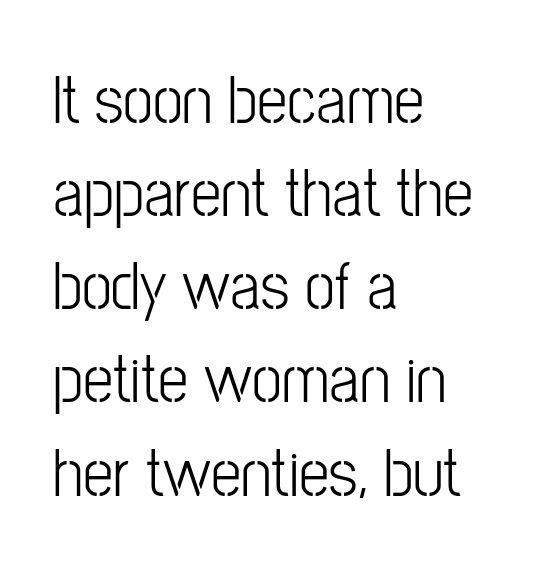
Q: Is the text bold? A: No.
Q: Is the text italic (slanted)? A: No, it is upright.
Q: Is the typeface a serif or a sans-serif typeface? A: Sans-serif.
Q: Is the text underlined? A: No.
Q: How is the paragraph aligned? A: Left-aligned.
Q: Is the spacing between letters normal or unusually wide? A: Normal.
Q: Is the spacing between lines tight, normal or loose? A: Normal.
Q: Width (condensed, normal, or wide)? A: Condensed.
Q: Stroke contrast? A: Low.
Q: x-height? A: Medium.
Q: Monospaced? A: No.
